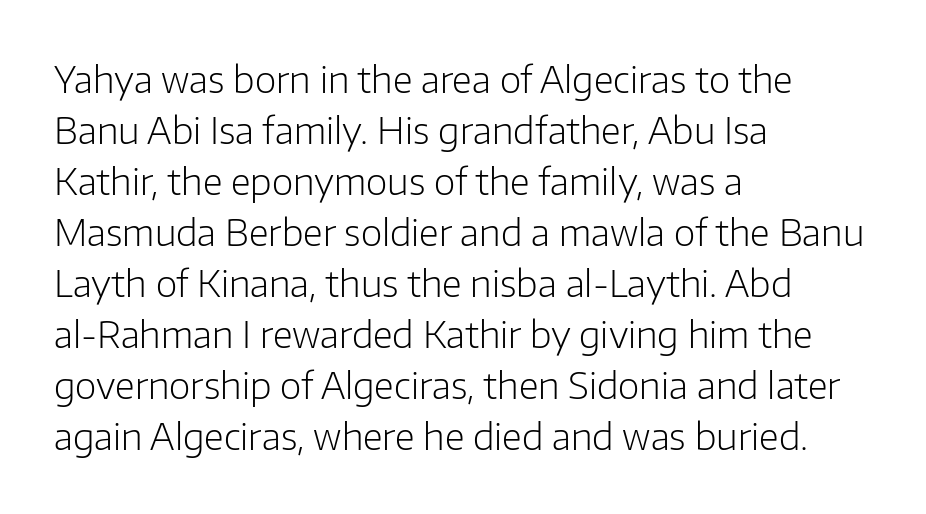
{"serif": "no", "italic": "no", "bold": "no", "weight": "light", "width": "normal", "stroke_contrast": "low", "x_height": "medium", "monospaced": "no", "underline": "no", "align": "left", "line_spacing": "normal", "line_spacing_ratio": 1.38, "letter_spacing": "normal", "letter_spacing_em": 0.0, "glyph_px": 37}
